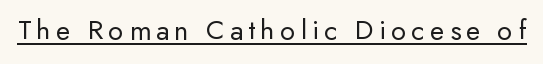
Q: Is the text bold? A: No.
Q: Is the text italic (slanted)? A: No, it is upright.
Q: Is the typeface a serif or a sans-serif typeface? A: Sans-serif.
Q: Is the text underlined? A: Yes.
Q: Width (condensed, normal, or wide)? A: Normal.
Q: Stroke contrast? A: Low.
Q: x-height? A: Small.
Q: Monospaced? A: No.
